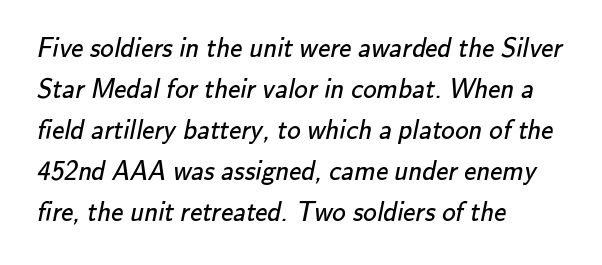
Q: Is the text bold? A: No.
Q: Is the text underlined? A: No.
Q: How is the paragraph aligned? A: Left-aligned.
Q: Is the spacing between letters normal or unusually wide? A: Normal.
Q: Is the spacing between lines tight, normal or loose? A: Normal.
